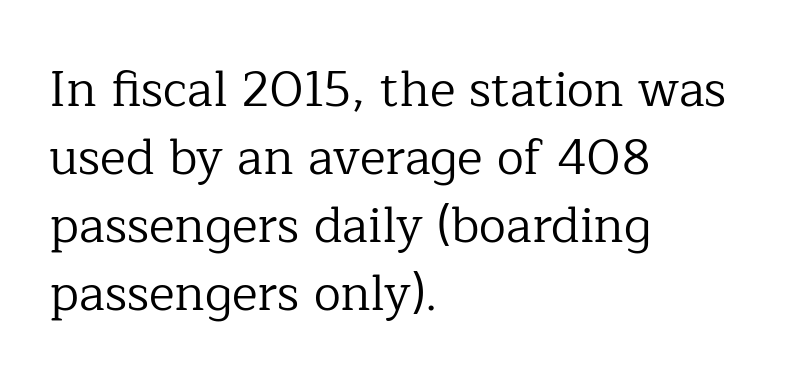
Q: Is the text bold? A: No.
Q: Is the text italic (slanted)? A: No, it is upright.
Q: Is the typeface a serif or a sans-serif typeface? A: Serif.
Q: Is the text underlined? A: No.
Q: How is the paragraph aligned? A: Left-aligned.
Q: Is the spacing between letters normal or unusually wide? A: Normal.
Q: Is the spacing between lines tight, normal or loose? A: Normal.
Q: Width (condensed, normal, or wide)? A: Normal.
Q: Stroke contrast? A: Low.
Q: x-height? A: Medium.
Q: Monospaced? A: No.
